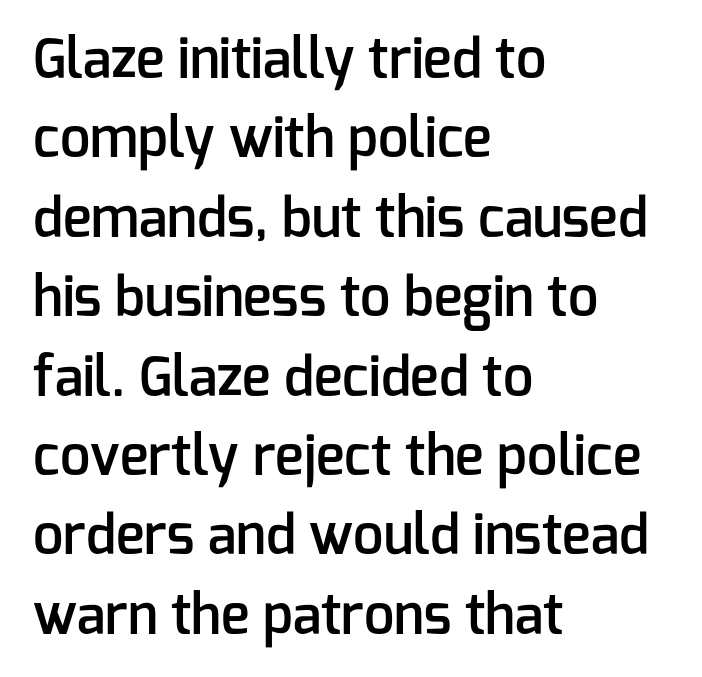
Q: Is the text bold? A: Semi-bold.
Q: Is the text italic (slanted)? A: No, it is upright.
Q: Is the typeface a serif or a sans-serif typeface? A: Sans-serif.
Q: Is the text underlined? A: No.
Q: How is the paragraph aligned? A: Left-aligned.
Q: Is the spacing between letters normal or unusually wide? A: Normal.
Q: Is the spacing between lines tight, normal or loose? A: Normal.
Q: Width (condensed, normal, or wide)? A: Normal.
Q: Stroke contrast? A: Low.
Q: x-height? A: Medium.
Q: Monospaced? A: No.
